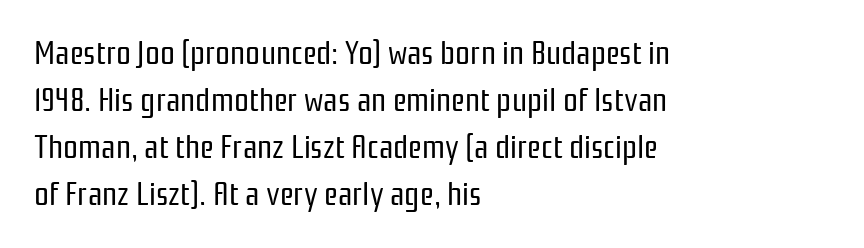
Q: Is the text bold? A: No.
Q: Is the text italic (slanted)? A: No, it is upright.
Q: Is the typeface a serif or a sans-serif typeface? A: Sans-serif.
Q: Is the text underlined? A: No.
Q: How is the paragraph aligned? A: Left-aligned.
Q: Is the spacing between letters normal or unusually wide? A: Normal.
Q: Is the spacing between lines tight, normal or loose? A: Normal.
Q: Width (condensed, normal, or wide)? A: Condensed.
Q: Stroke contrast? A: Low.
Q: x-height? A: Medium.
Q: Monospaced? A: No.
